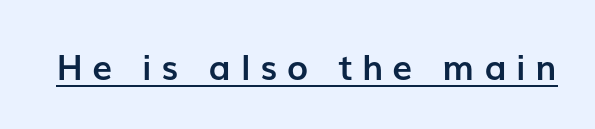
Q: Is the text bold? A: Yes.
Q: Is the text italic (slanted)? A: No, it is upright.
Q: Is the typeface a serif or a sans-serif typeface? A: Sans-serif.
Q: Is the text underlined? A: Yes.
Q: Is the spacing between letters normal or unusually wide? A: Unusually wide.
Q: Width (condensed, normal, or wide)? A: Normal.
Q: Stroke contrast? A: Low.
Q: x-height? A: Medium.
Q: Monospaced? A: No.
